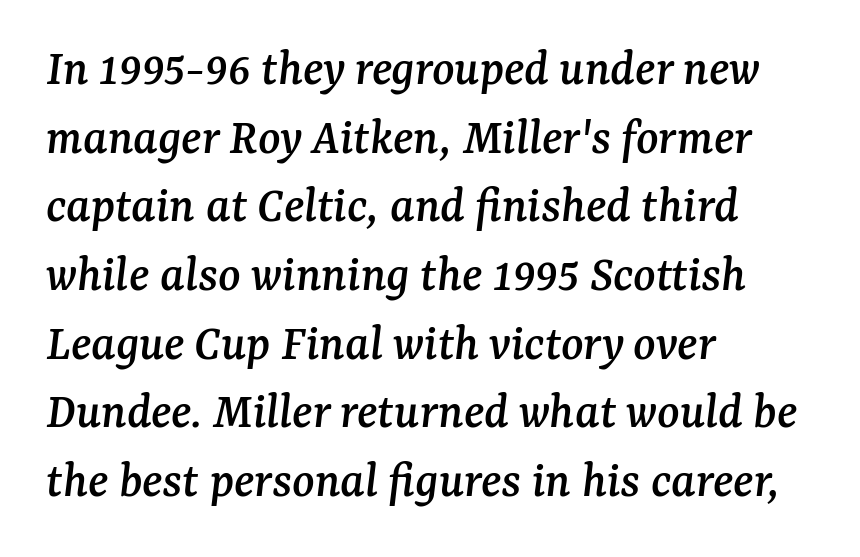
The leading is moderate, giving the passage an even texture. Horizontal alignment here is leftward, the default for most running prose. Classification — serif. Honestly, there is no underline to notice here at all. Compared with ordinary roman type, these characters are visibly tilted. Glyph-to-glyph distance matches everyday printed text.
